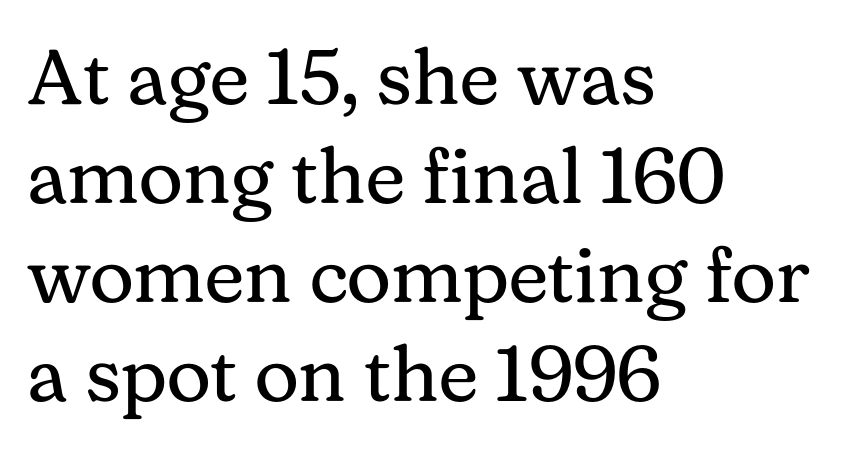
The typeface has the unassuming heft of standard copy or less. In terms of leading, this rendering sits right in the middle. The letters advance in unequal steps, a hallmark of proportional type. Look at the bottom of the vertical strokes: they flare into serifs here. Just letters on the line, the space beneath them empty. Vertical strokes here are truly vertical.
